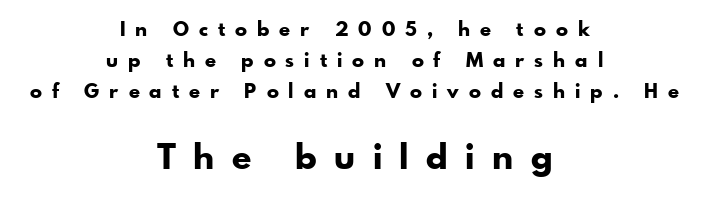
{"serif": "no", "italic": "no", "bold": "yes", "weight": "bold", "width": "normal", "stroke_contrast": "low", "x_height": "small", "monospaced": "no", "underline": "no", "align": "center", "line_spacing": "normal", "line_spacing_ratio": 1.55, "letter_spacing": "wide", "letter_spacing_em": 0.5, "larger_block": "second", "size_ratio": 1.75, "glyph_px": 35}
